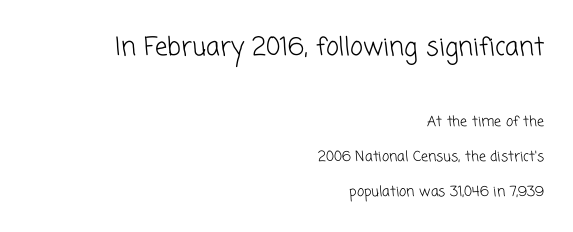
Q: Is the text bold? A: No.
Q: Is the text underlined? A: No.
Q: How is the paragraph aligned? A: Right-aligned.
Q: Is the spacing between letters normal or unusually wide? A: Normal.
Q: Is the spacing between lines tight, normal or loose? A: Loose.
Q: Which block of text is set in a larger size, the first (top) or the second (bottom)? A: The first (top) one.
